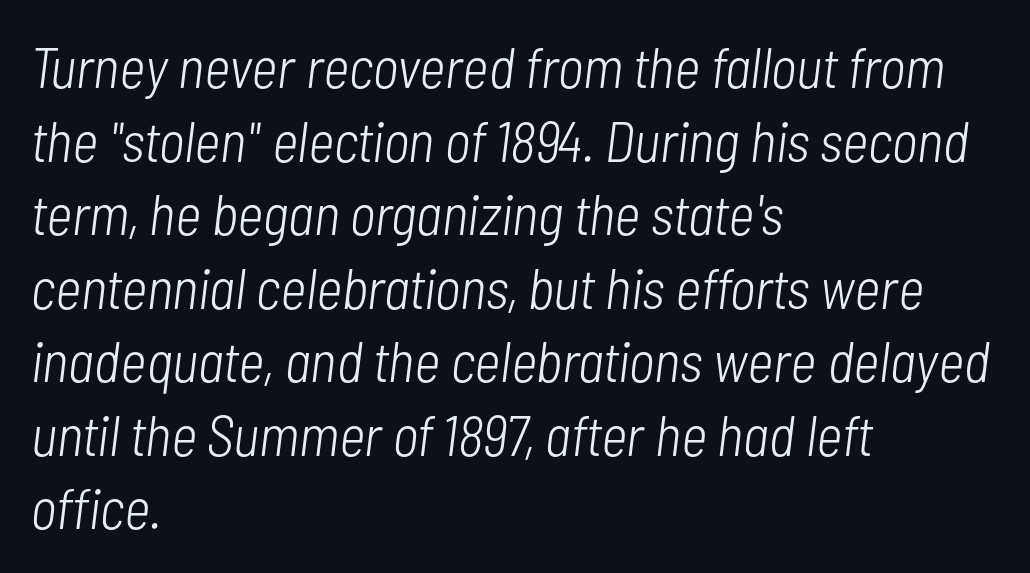
{"italic": "yes", "lean": "right", "slant_degrees": 7, "bold": "no", "weight": "light", "width": "condensed", "stroke_contrast": "low", "x_height": "medium", "monospaced": "no", "underline": "no", "align": "left", "line_spacing": "normal", "line_spacing_ratio": 1.29, "letter_spacing": "normal", "letter_spacing_em": 0.0, "glyph_px": 57}
